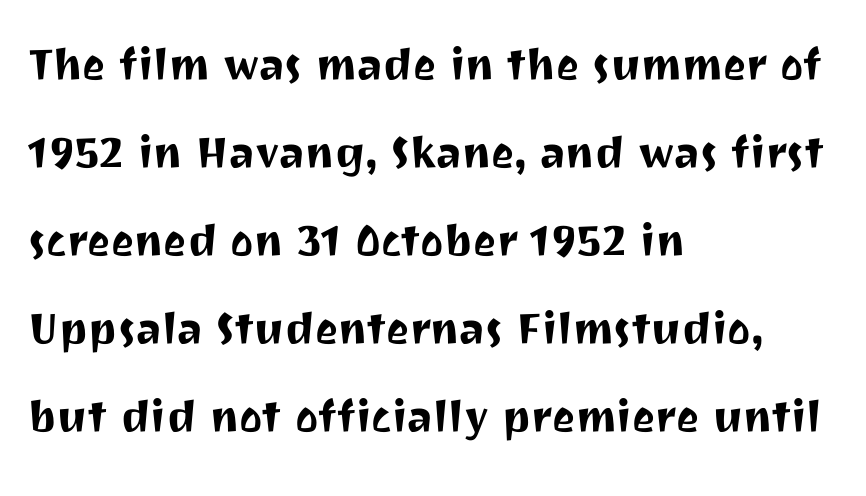
Q: Is the text italic (slanted)? A: No, it is upright.
Q: Is the typeface a serif or a sans-serif typeface? A: Sans-serif.
Q: Is the text underlined? A: No.
Q: How is the paragraph aligned? A: Left-aligned.
Q: Is the spacing between letters normal or unusually wide? A: Normal.
Q: Is the spacing between lines tight, normal or loose? A: Normal.
Q: Width (condensed, normal, or wide)? A: Normal.
Q: Stroke contrast? A: Medium.
Q: x-height? A: Medium.
Q: Monospaced? A: No.
